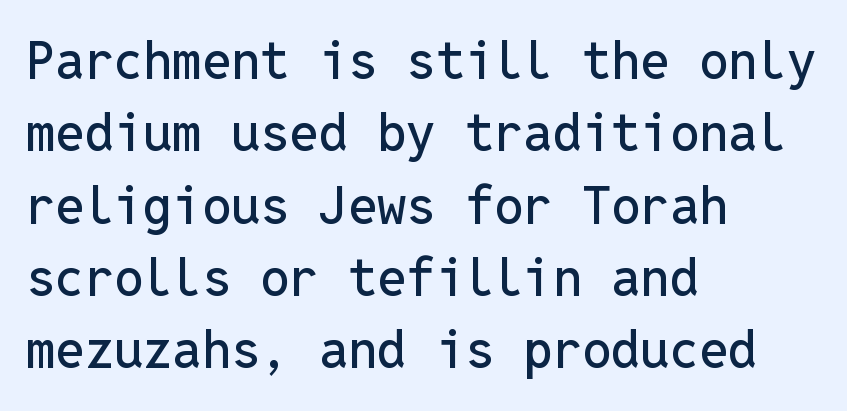
Q: Is the text italic (slanted)? A: No, it is upright.
Q: Is the typeface a serif or a sans-serif typeface? A: Sans-serif.
Q: Is the text underlined? A: No.
Q: How is the paragraph aligned? A: Left-aligned.
Q: Is the spacing between letters normal or unusually wide? A: Normal.
Q: Is the spacing between lines tight, normal or loose? A: Normal.
Q: Width (condensed, normal, or wide)? A: Normal.
Q: Stroke contrast? A: Low.
Q: x-height? A: Medium.
Q: Monospaced? A: Yes.
